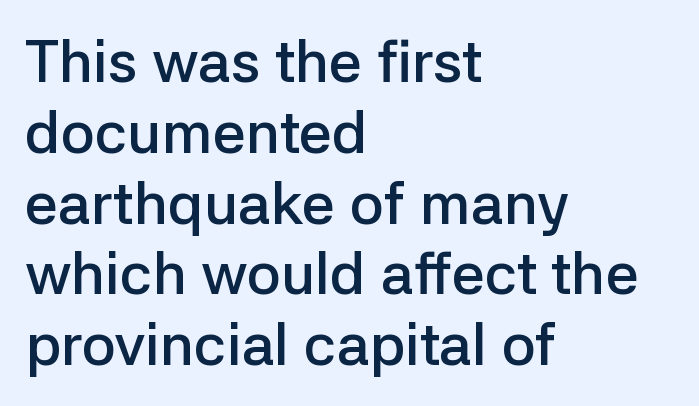
Q: Is the text bold? A: Semi-bold.
Q: Is the text italic (slanted)? A: No, it is upright.
Q: Is the typeface a serif or a sans-serif typeface? A: Sans-serif.
Q: Is the text underlined? A: No.
Q: How is the paragraph aligned? A: Left-aligned.
Q: Is the spacing between letters normal or unusually wide? A: Normal.
Q: Width (condensed, normal, or wide)? A: Normal.
Q: Stroke contrast? A: Low.
Q: x-height? A: Medium.
Q: Monospaced? A: No.
